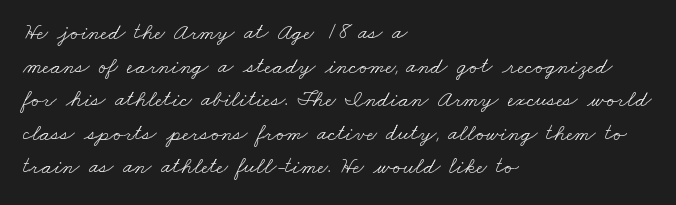
{"bold": "no", "underline": "no", "align": "left", "line_spacing": "normal", "line_spacing_ratio": 1.46, "letter_spacing": "normal", "letter_spacing_em": 0.0, "glyph_px": 23}
